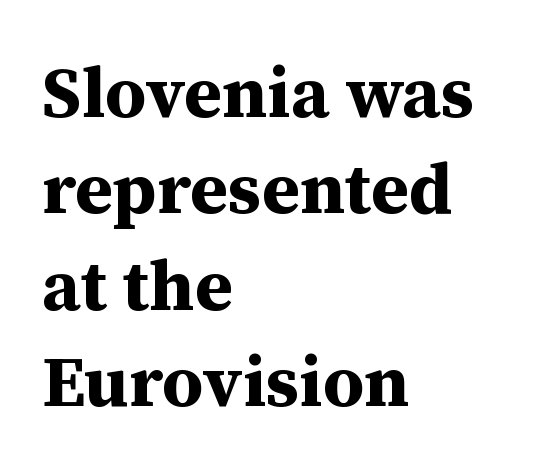
{"serif": "yes", "italic": "no", "bold": "yes", "weight": "bold", "width": "normal", "stroke_contrast": "medium", "x_height": "medium", "monospaced": "no", "underline": "no", "align": "left", "line_spacing": "normal", "line_spacing_ratio": 1.34, "letter_spacing": "normal", "letter_spacing_em": 0.0, "glyph_px": 72}
